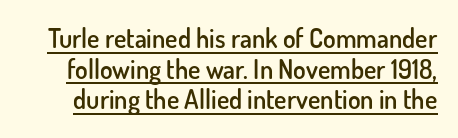
Q: Is the text bold? A: Semi-bold.
Q: Is the text italic (slanted)? A: No, it is upright.
Q: Is the text underlined? A: Yes.
Q: Is the spacing between letters normal or unusually wide? A: Normal.
